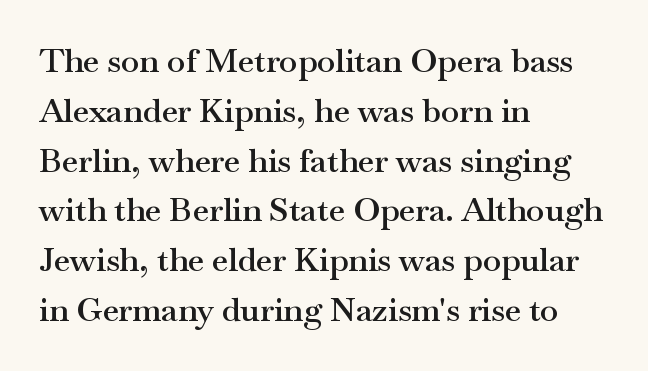
{"serif": "yes", "italic": "no", "bold": "semi", "weight": "semibold", "width": "wide", "stroke_contrast": "medium", "x_height": "small", "monospaced": "no", "underline": "no", "align": "left", "line_spacing": "normal", "line_spacing_ratio": 1.51, "letter_spacing": "normal", "letter_spacing_em": 0.0, "glyph_px": 33}
